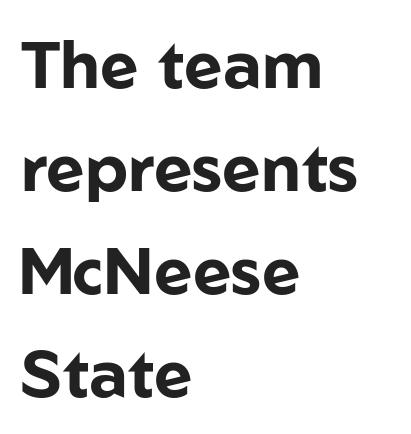
{"serif": "no", "italic": "no", "bold": "yes", "weight": "bold", "width": "normal", "stroke_contrast": "low", "x_height": "medium", "monospaced": "no", "underline": "no", "align": "left", "line_spacing": "normal", "line_spacing_ratio": 1.56, "letter_spacing": "normal", "letter_spacing_em": 0.0, "glyph_px": 66}
